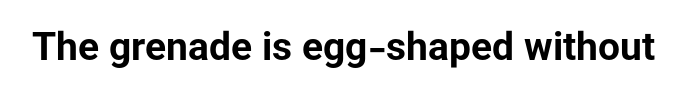
The image shows 39 px bold sans-serif type, upright; set normal letter spacing, not underlined; low stroke contrast and a medium x-height.
